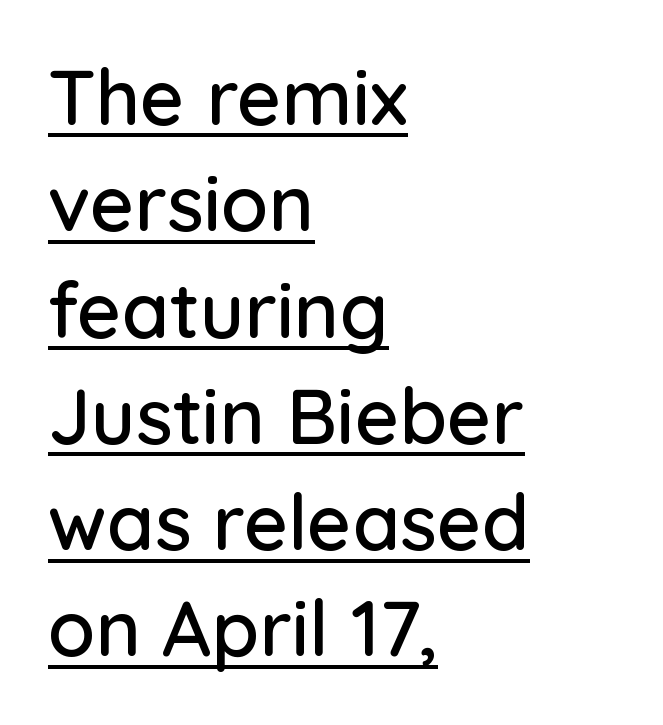
Spacing verdict: proportional, widths tailored to each character. A roman cut, with each character standing at attention. The designer left line spacing at the default. The passage shown is typeset with a sans-serif family. All the whitespace from short lines collects on the right. Look at the tracking — it's just the regular setting, nothing added.
